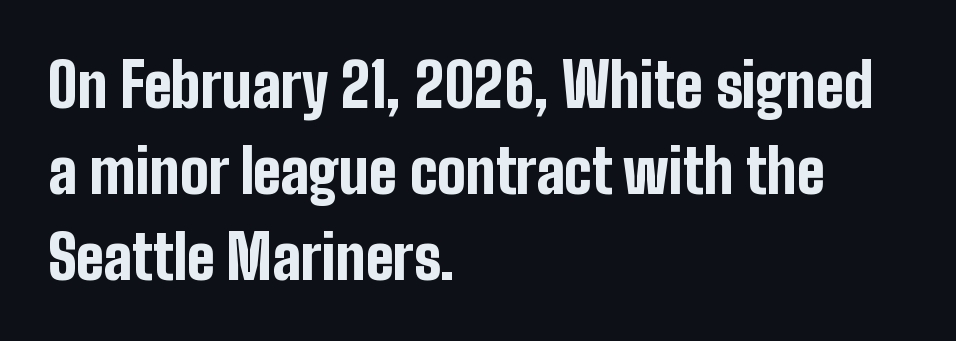
The image shows 60 px bold, condensed sans-serif type, upright; set left-aligned, normal line spacing (1.43x), normal letter spacing, not underlined; low stroke contrast and a medium x-height.
